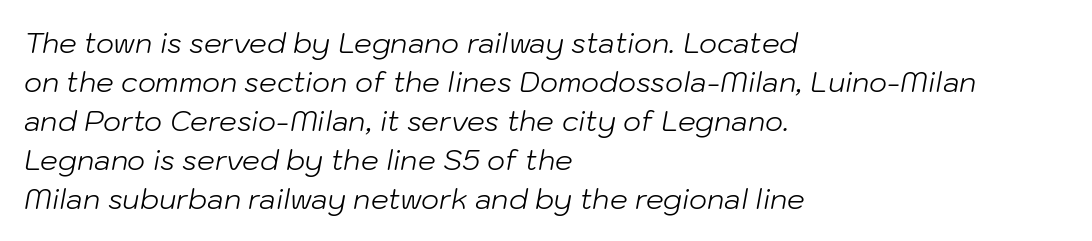
{"italic": "yes", "lean": "right", "slant_degrees": 10, "bold": "no", "weight": "light", "width": "normal", "stroke_contrast": "low", "x_height": "medium", "monospaced": "no", "underline": "no", "align": "left", "line_spacing": "normal", "line_spacing_ratio": 1.39, "letter_spacing": "normal", "letter_spacing_em": 0.0, "glyph_px": 28}
